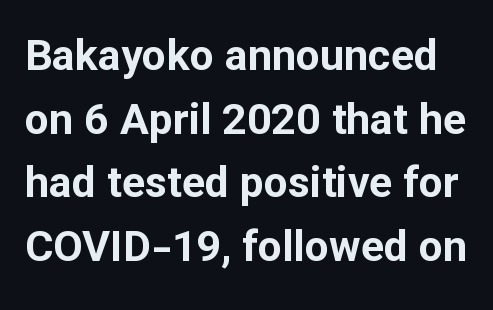
Q: Is the text bold? A: Yes.
Q: Is the text italic (slanted)? A: No, it is upright.
Q: Is the typeface a serif or a sans-serif typeface? A: Sans-serif.
Q: Is the text underlined? A: No.
Q: Is the spacing between letters normal or unusually wide? A: Normal.
Q: Is the spacing between lines tight, normal or loose? A: Normal.
Q: Width (condensed, normal, or wide)? A: Normal.
Q: Stroke contrast? A: Low.
Q: x-height? A: Medium.
Q: Monospaced? A: No.
